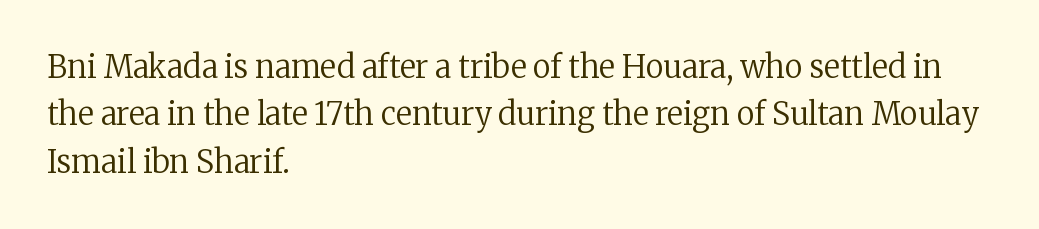
Q: Is the text bold? A: No.
Q: Is the text italic (slanted)? A: No, it is upright.
Q: Is the typeface a serif or a sans-serif typeface? A: Serif.
Q: Is the text underlined? A: No.
Q: How is the paragraph aligned? A: Left-aligned.
Q: Is the spacing between letters normal or unusually wide? A: Normal.
Q: Is the spacing between lines tight, normal or loose? A: Normal.
Q: Width (condensed, normal, or wide)? A: Normal.
Q: Stroke contrast? A: Low.
Q: x-height? A: Medium.
Q: Monospaced? A: No.
